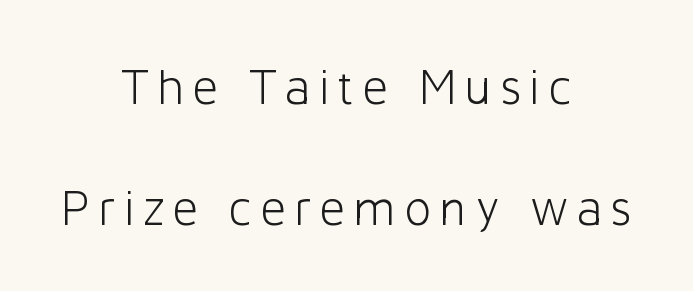
Q: Is the text bold? A: No.
Q: Is the text italic (slanted)? A: No, it is upright.
Q: Is the typeface a serif or a sans-serif typeface? A: Sans-serif.
Q: Is the text underlined? A: No.
Q: How is the paragraph aligned? A: Centered.
Q: Is the spacing between lines tight, normal or loose? A: Loose.
Q: Width (condensed, normal, or wide)? A: Normal.
Q: Stroke contrast? A: Low.
Q: x-height? A: Medium.
Q: Monospaced? A: No.
